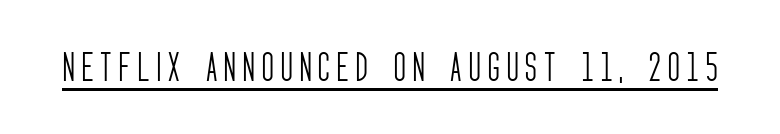
The image shows 32 px light, condensed sans-serif type, upright; set unusually wide letter spacing (+0.23 em), underlined; low stroke contrast and a large x-height.
